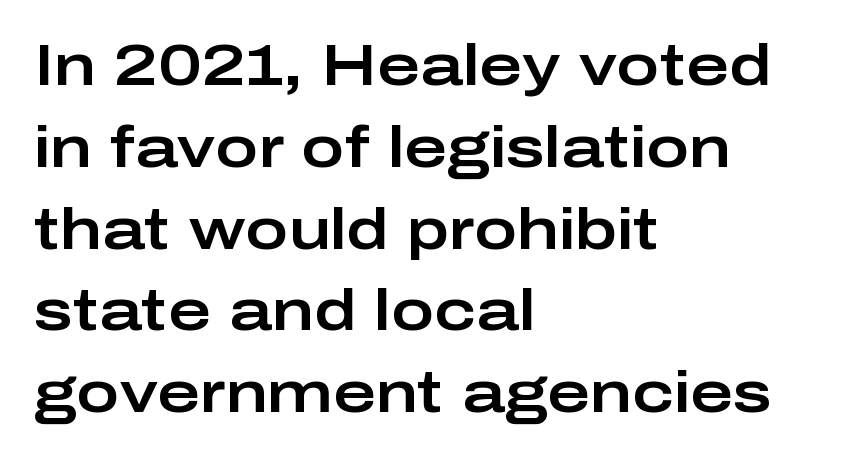
{"serif": "no", "italic": "no", "width": "wide", "stroke_contrast": "low", "x_height": "medium", "monospaced": "no", "underline": "no", "align": "left", "line_spacing": "normal", "line_spacing_ratio": 1.41, "letter_spacing": "normal", "letter_spacing_em": 0.0, "glyph_px": 58}
